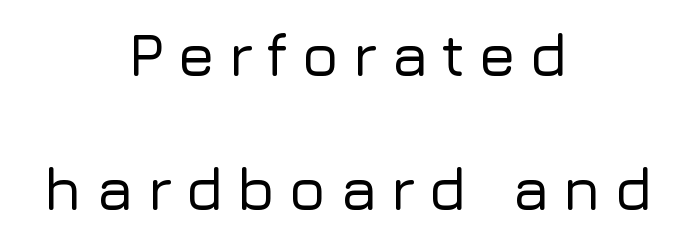
The image shows 61 px sans-serif type, upright; set centered, loose line spacing (2.2x), unusually wide letter spacing (+0.21 em), not underlined; low stroke contrast and a medium x-height.
